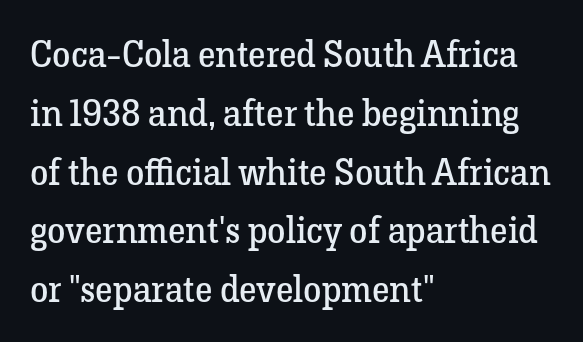
Every row of glyphs begins at an identical x-position on the left. Here the designer chose a conventional face with non-uniform glyph widths. Characters remain perfectly vertical along every line. Look at the bottom of the vertical strokes: they flare into serifs here. Does the leading feel generous? No, just average.
